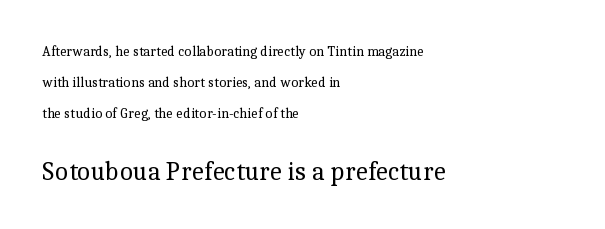
The image shows 26 px text type, upright; set left-aligned, loose line spacing (2.2x), normal letter spacing, not underlined; the second (bottom) block is 1.86x larger.
